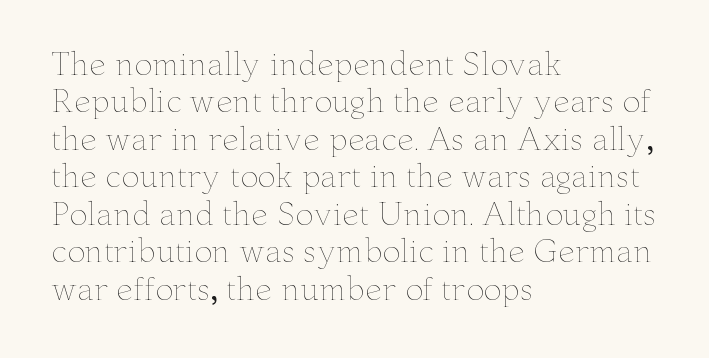
Q: Is the text bold? A: No.
Q: Is the text italic (slanted)? A: No, it is upright.
Q: Is the text underlined? A: No.
Q: How is the paragraph aligned? A: Left-aligned.
Q: Is the spacing between letters normal or unusually wide? A: Normal.
Q: Is the spacing between lines tight, normal or loose? A: Normal.
Q: Width (condensed, normal, or wide)? A: Wide.
Q: Stroke contrast? A: Low.
Q: x-height? A: Small.
Q: Monospaced? A: No.
